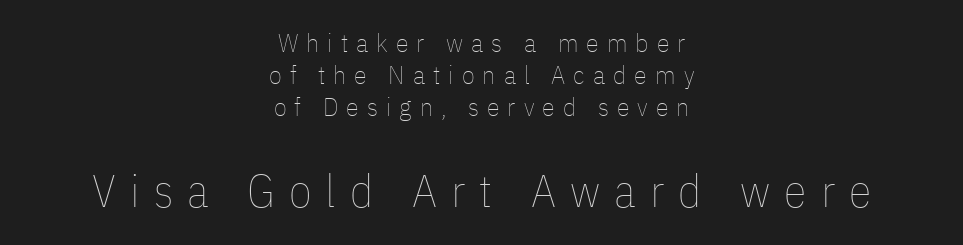
{"italic": "no", "bold": "no", "weight": "thin", "width": "condensed", "stroke_contrast": "low", "x_height": "medium", "monospaced": "no", "underline": "no", "align": "center", "line_spacing_ratio": 1.24, "letter_spacing": "wide", "letter_spacing_em": 0.31, "larger_block": "second", "size_ratio": 1.77, "glyph_px": 46}
